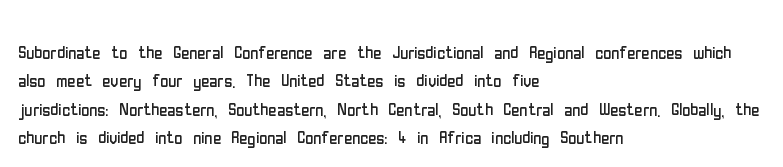
{"italic": "no", "bold": "no", "underline": "no", "align": "left", "line_spacing": "normal", "line_spacing_ratio": 1.29, "letter_spacing": "normal", "letter_spacing_em": 0.0, "glyph_px": 22}
